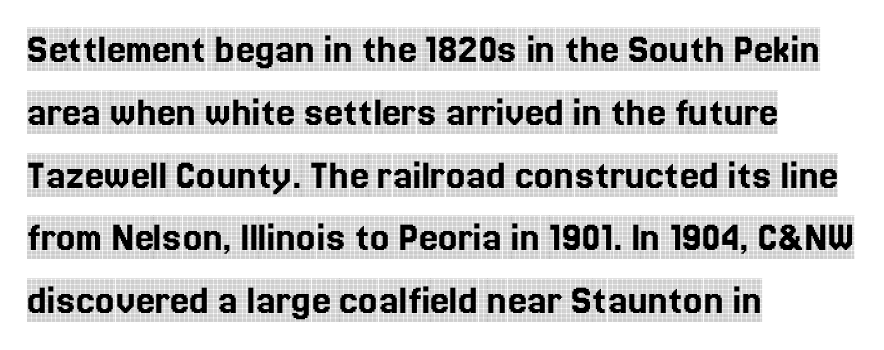
Q: Is the text italic (slanted)? A: No, it is upright.
Q: Is the typeface a serif or a sans-serif typeface? A: Serif.
Q: Is the text underlined? A: No.
Q: How is the paragraph aligned? A: Left-aligned.
Q: Is the spacing between letters normal or unusually wide? A: Normal.
Q: Is the spacing between lines tight, normal or loose? A: Normal.
Q: Width (condensed, normal, or wide)? A: Condensed.
Q: x-height? A: Large.
Q: Monospaced? A: No.
